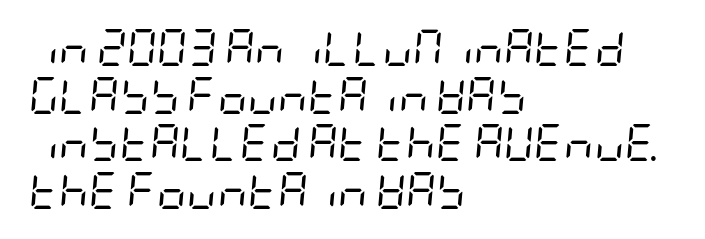
Q: Is the text bold? A: No.
Q: Is the text italic (slanted)? A: Yes, it leans right by about 5 degrees.
Q: Is the text underlined? A: No.
Q: How is the paragraph aligned? A: Left-aligned.
Q: Is the spacing between letters normal or unusually wide? A: Normal.
Q: Is the spacing between lines tight, normal or loose? A: Normal.
Q: Width (condensed, normal, or wide)? A: Condensed.
Q: Stroke contrast? A: Low.
Q: x-height? A: Large.
